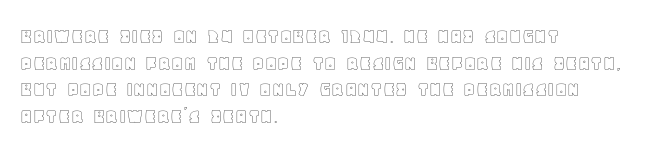
Q: Is the text italic (slanted)? A: No, it is upright.
Q: Is the text underlined? A: No.
Q: How is the paragraph aligned? A: Left-aligned.
Q: Is the spacing between letters normal or unusually wide? A: Normal.
